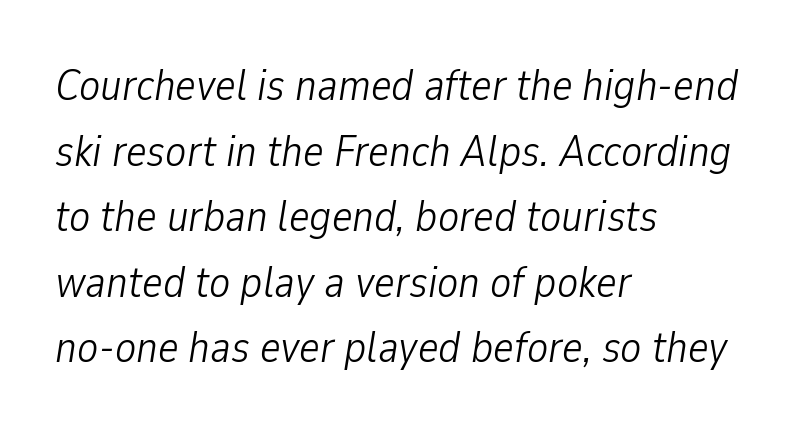
The image shows 44 px light, condensed type, italic (leaning right); set left-aligned, normal line spacing (1.49x), normal letter spacing, not underlined; low stroke contrast and a medium x-height.
